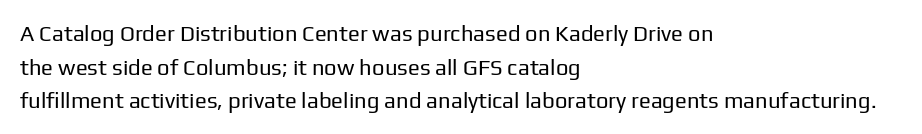
The image shows 22 px text type, upright; set left-aligned, normal line spacing (1.53x), normal letter spacing, not underlined.
